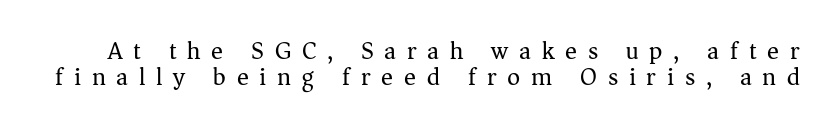
Q: Is the text bold? A: No.
Q: Is the text italic (slanted)? A: No, it is upright.
Q: Is the text underlined? A: No.
Q: Is the spacing between letters normal or unusually wide? A: Unusually wide.
Q: Is the spacing between lines tight, normal or loose? A: Tight.
